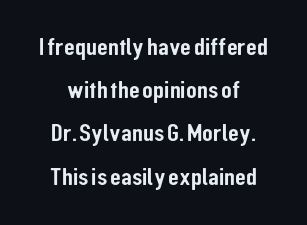
Q: Is the text italic (slanted)? A: No, it is upright.
Q: Is the text underlined? A: No.
Q: How is the paragraph aligned? A: Centered.
Q: Is the spacing between letters normal or unusually wide? A: Normal.
